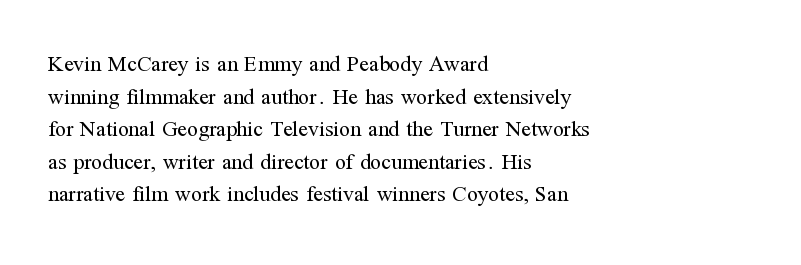
The image shows 22 px text type, upright; set left-aligned, normal line spacing (1.48x), normal letter spacing, not underlined.
